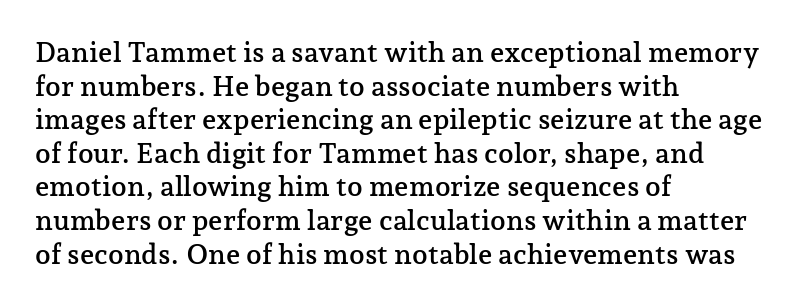
{"serif": "yes", "italic": "no", "width": "normal", "stroke_contrast": "low", "x_height": "medium", "monospaced": "no", "underline": "no", "align": "left", "line_spacing_ratio": 1.2, "letter_spacing": "normal", "letter_spacing_em": 0.0, "glyph_px": 28}
